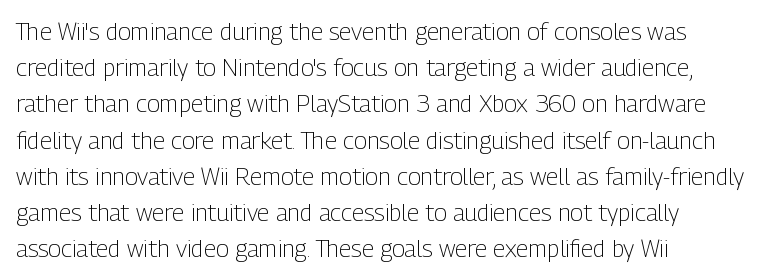
The image shows 24 px text type, upright; set left-aligned, normal line spacing (1.51x), normal letter spacing, not underlined.
